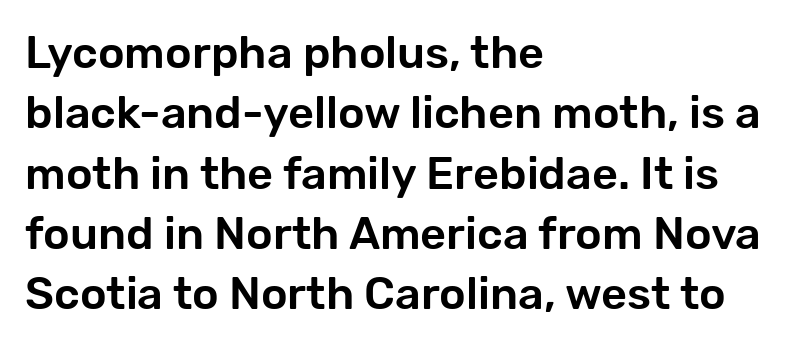
The image shows 45 px sans-serif type, upright; set left-aligned, normal line spacing (1.34x), normal letter spacing, not underlined; low stroke contrast and a medium x-height.
